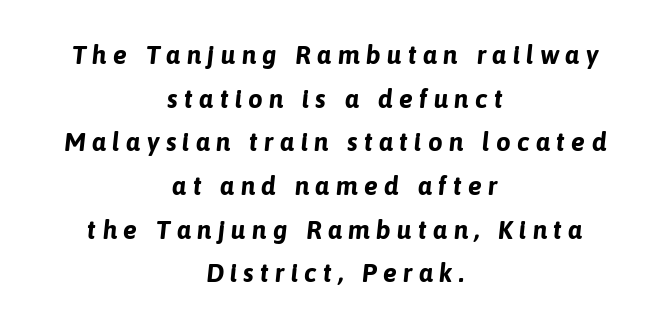
The typesetter chose a symmetrical, centered arrangement here. Slanted lettering throughout. You could only call the tracking loose — the letters float apart. Its strokes are broad and dark, the hallmark of bold type.
